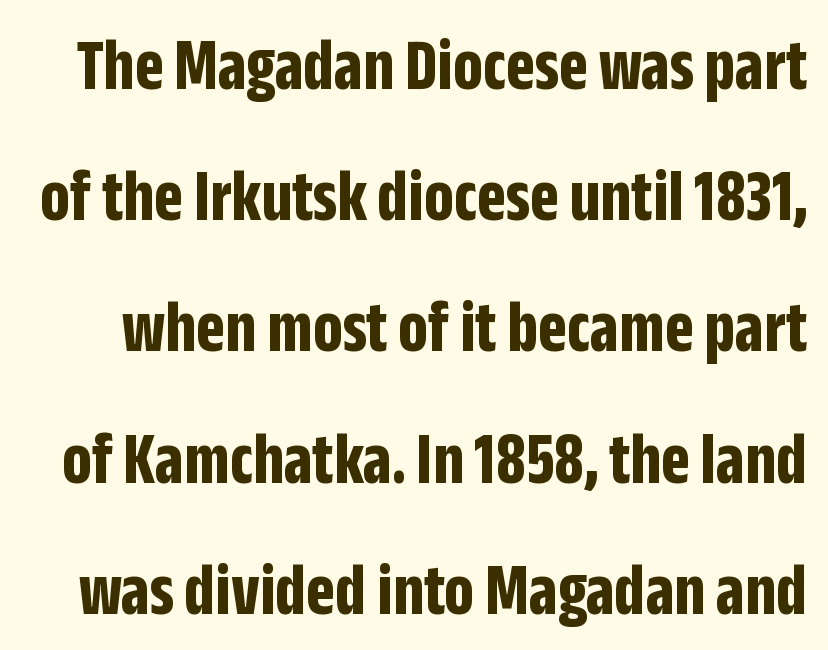
Q: Is the text bold? A: Yes.
Q: Is the text italic (slanted)? A: No, it is upright.
Q: Is the typeface a serif or a sans-serif typeface? A: Sans-serif.
Q: Is the text underlined? A: No.
Q: Is the spacing between letters normal or unusually wide? A: Normal.
Q: Width (condensed, normal, or wide)? A: Condensed.
Q: Stroke contrast? A: Low.
Q: x-height? A: Large.
Q: Monospaced? A: No.
